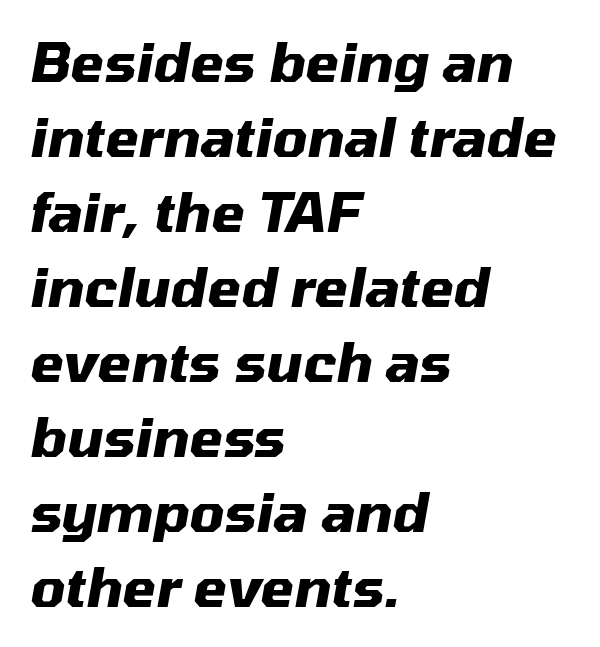
Q: Is the text bold? A: Yes.
Q: Is the text italic (slanted)? A: Yes, it leans right by about 10 degrees.
Q: Is the text underlined? A: No.
Q: How is the paragraph aligned? A: Left-aligned.
Q: Is the spacing between letters normal or unusually wide? A: Normal.
Q: Is the spacing between lines tight, normal or loose? A: Normal.
Q: Width (condensed, normal, or wide)? A: Normal.
Q: Stroke contrast? A: Medium.
Q: x-height? A: Medium.
Q: Monospaced? A: No.
